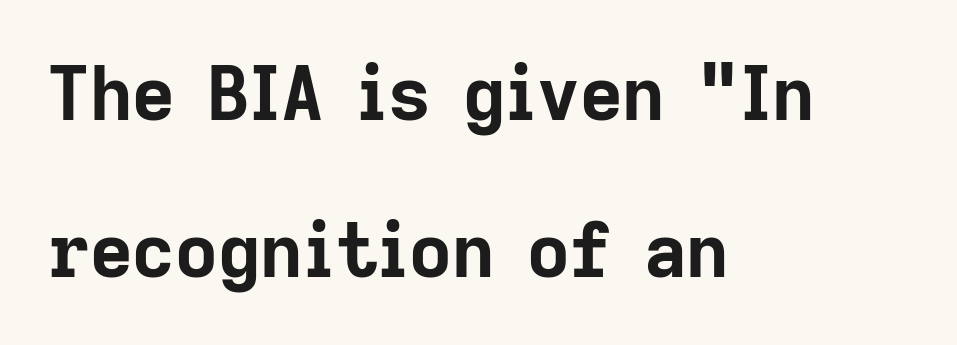
Q: Is the text bold? A: Yes.
Q: Is the text italic (slanted)? A: No, it is upright.
Q: Is the typeface a serif or a sans-serif typeface? A: Sans-serif.
Q: Is the text underlined? A: No.
Q: How is the paragraph aligned? A: Left-aligned.
Q: Is the spacing between letters normal or unusually wide? A: Normal.
Q: Is the spacing between lines tight, normal or loose? A: Loose.
Q: Width (condensed, normal, or wide)? A: Normal.
Q: Stroke contrast? A: Low.
Q: x-height? A: Medium.
Q: Monospaced? A: No.
